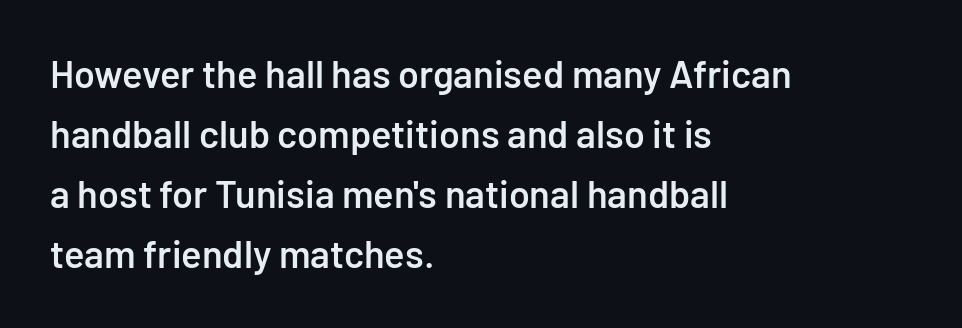
The type sits square on the baseline with zero lean. No word sits above an underline. To sum up the face: it is a sans, with no serifs. Stems and bowls a touch heavier than normal — semibold. Looks like regular typesetting: each glyph gets only the width it needs. The line-height multiplier appears to be the usual default.
